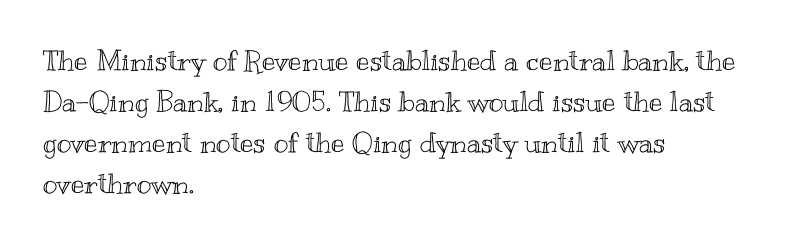
Q: Is the text italic (slanted)? A: No, it is upright.
Q: Is the text underlined? A: No.
Q: How is the paragraph aligned? A: Left-aligned.
Q: Is the spacing between letters normal or unusually wide? A: Normal.
Q: Is the spacing between lines tight, normal or loose? A: Normal.
Q: Width (condensed, normal, or wide)? A: Wide.
Q: x-height? A: Small.
Q: Monospaced? A: No.
